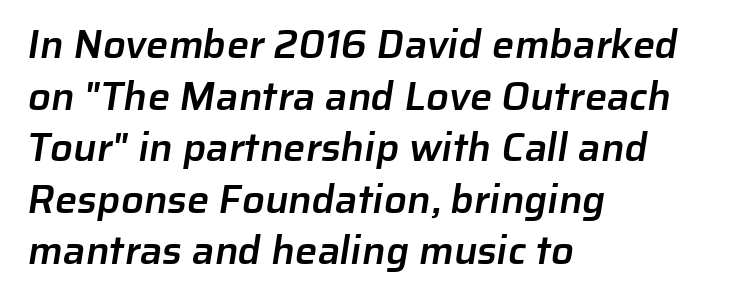
The passage shown has conventional tracking throughout. Here the designer chose a conventional face with non-uniform glyph widths. The sample has been set in demibold, a notch under bold. Serifs: no, the terminals of the letterforms are clean.
